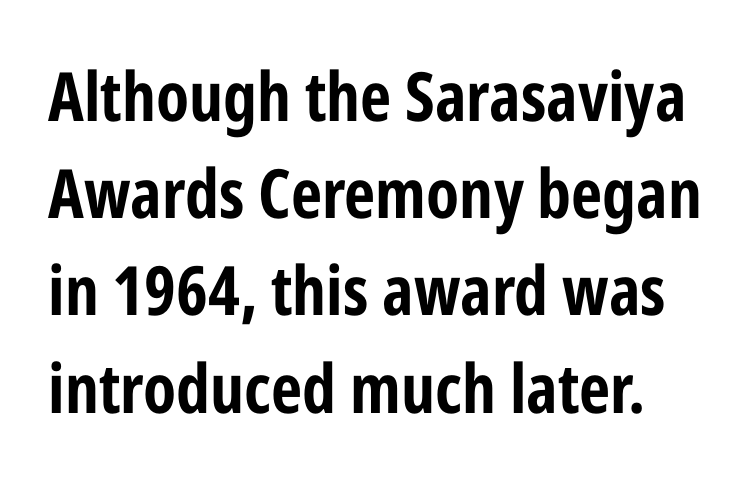
The image shows 68 px bold, condensed sans-serif type, upright; set normal line spacing (1.43x), normal letter spacing, not underlined; low stroke contrast and a medium x-height.
